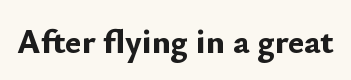
{"serif": "no", "italic": "no", "bold": "yes", "weight": "bold", "width": "normal", "stroke_contrast": "low", "x_height": "small", "monospaced": "no", "underline": "no", "letter_spacing": "normal", "letter_spacing_em": 0.0, "glyph_px": 34}
